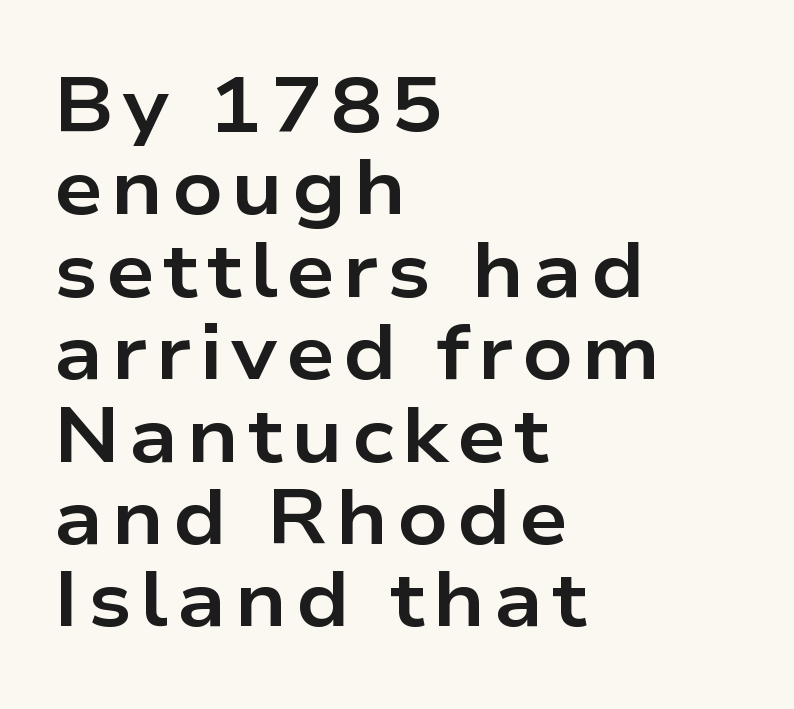
The image shows 77 px bold, wide sans-serif type, upright; set left-aligned, tight line spacing (1.07x), not underlined; low stroke contrast and a medium x-height.
